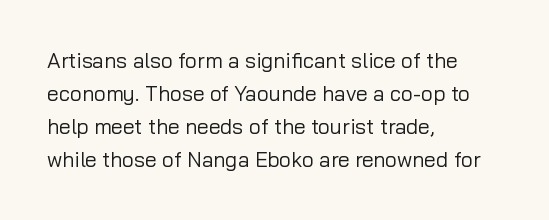
No italicization has been applied; the sample stays upright. This rendering features lettering with no underline. Summary of weight: not heavy and not bold. The typesetter chose a ragged-right arrangement here. The vertical gap from one line to the next is medium.
